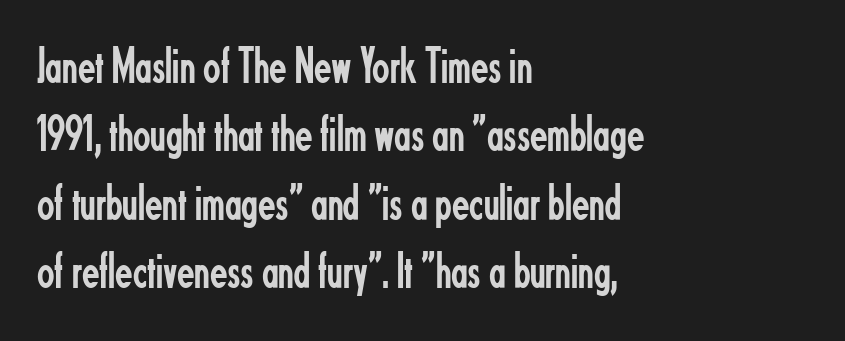
Q: Is the text bold? A: No.
Q: Is the text italic (slanted)? A: No, it is upright.
Q: Is the typeface a serif or a sans-serif typeface? A: Sans-serif.
Q: Is the text underlined? A: No.
Q: How is the paragraph aligned? A: Left-aligned.
Q: Is the spacing between letters normal or unusually wide? A: Normal.
Q: Is the spacing between lines tight, normal or loose? A: Normal.
Q: Width (condensed, normal, or wide)? A: Condensed.
Q: Stroke contrast? A: Low.
Q: x-height? A: Small.
Q: Monospaced? A: No.
